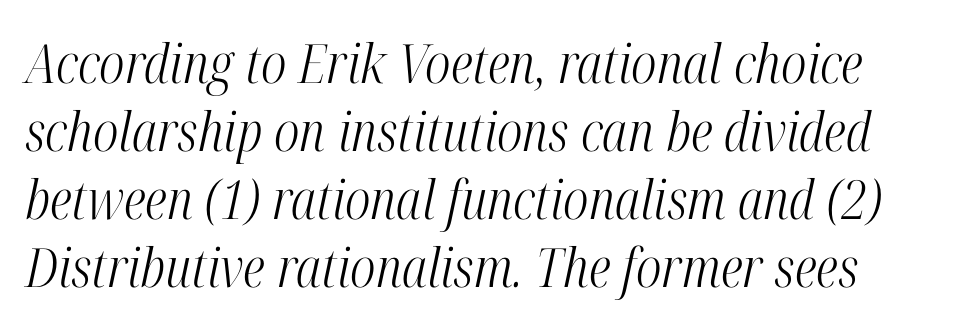
{"serif": "yes", "italic": "yes", "lean": "right", "slant_degrees": 12, "bold": "no", "weight": "light", "width": "condensed", "stroke_contrast": "high", "x_height": "medium", "monospaced": "no", "underline": "no", "line_spacing": "normal", "line_spacing_ratio": 1.26, "letter_spacing": "normal", "letter_spacing_em": 0.0, "glyph_px": 54}
